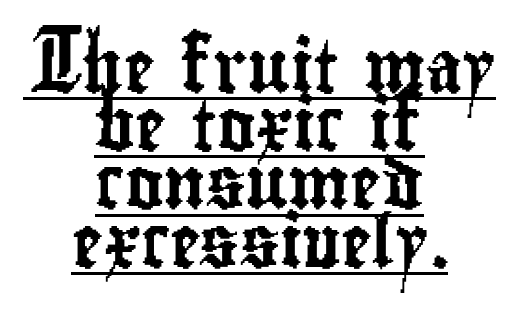
The image shows 52 px condensed sans-serif type, upright; set centered, tight line spacing (1.12x), normal letter spacing, underlined; low stroke contrast and a small x-height.
